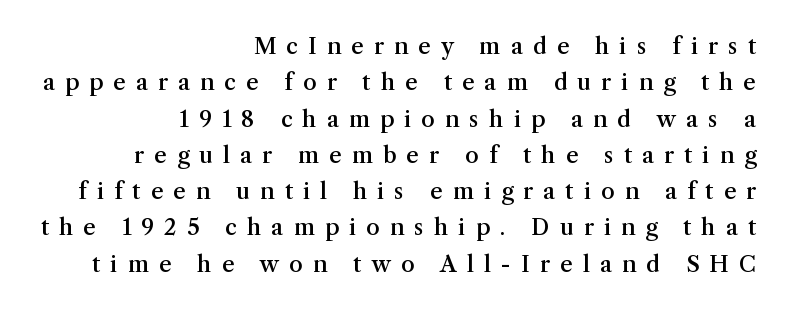
{"italic": "no", "bold": "semi", "underline": "no", "align": "right", "line_spacing": "normal", "line_spacing_ratio": 1.65, "letter_spacing": "wide", "letter_spacing_em": 0.46, "glyph_px": 22}
